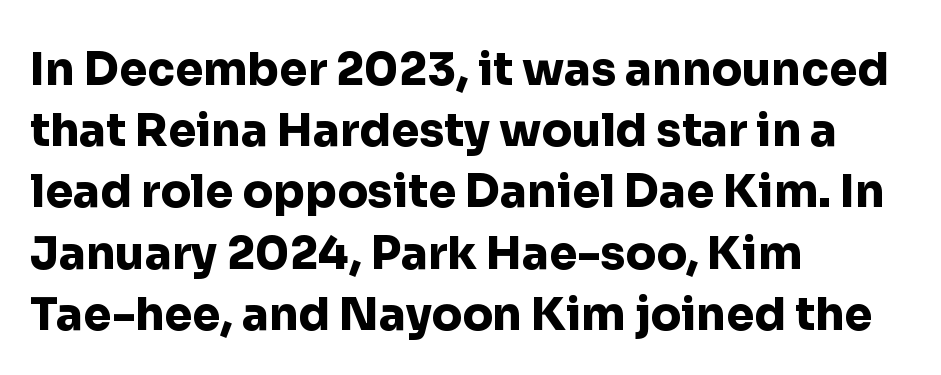
The image shows 45 px heavy sans-serif type, upright; set left-aligned, normal line spacing (1.36x), normal letter spacing, not underlined; low stroke contrast and a medium x-height.
